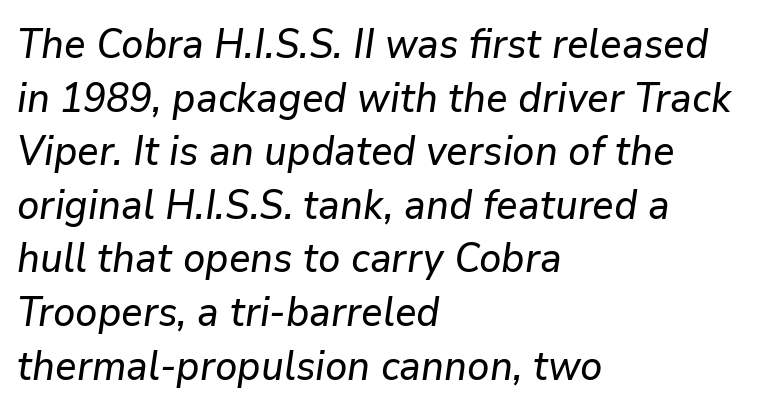
Q: Is the text italic (slanted)? A: Yes, it leans right by about 9 degrees.
Q: Is the text underlined? A: No.
Q: How is the paragraph aligned? A: Left-aligned.
Q: Is the spacing between letters normal or unusually wide? A: Normal.
Q: Is the spacing between lines tight, normal or loose? A: Normal.
Q: Width (condensed, normal, or wide)? A: Normal.
Q: Stroke contrast? A: Low.
Q: x-height? A: Medium.
Q: Monospaced? A: No.
